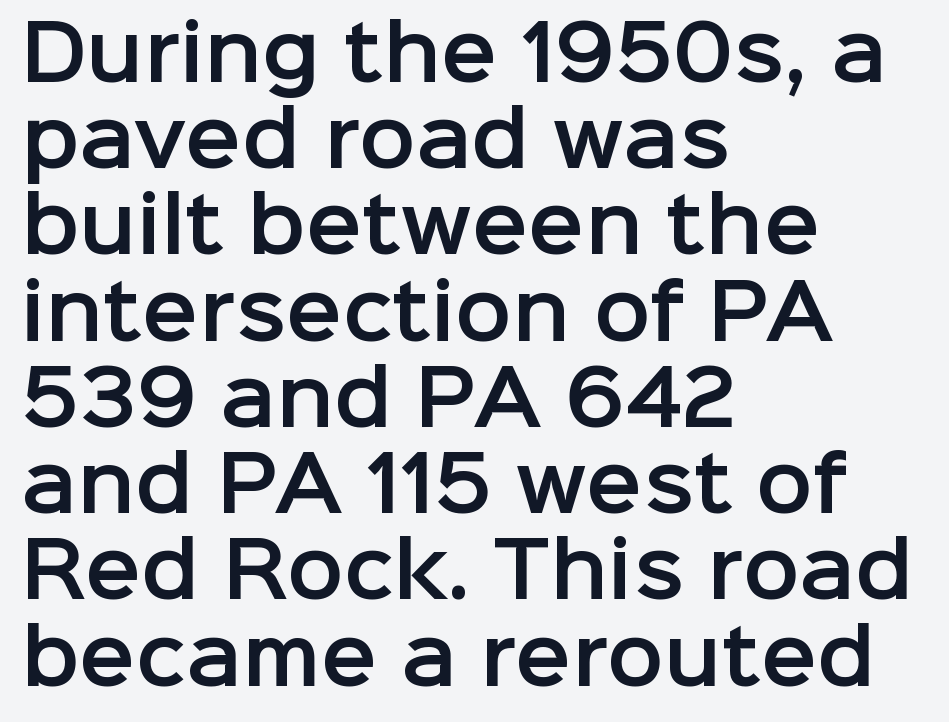
Q: Is the text italic (slanted)? A: No, it is upright.
Q: Is the typeface a serif or a sans-serif typeface? A: Sans-serif.
Q: Is the text underlined? A: No.
Q: How is the paragraph aligned? A: Left-aligned.
Q: Is the spacing between letters normal or unusually wide? A: Normal.
Q: Is the spacing between lines tight, normal or loose? A: Tight.
Q: Width (condensed, normal, or wide)? A: Normal.
Q: Stroke contrast? A: Low.
Q: x-height? A: Medium.
Q: Monospaced? A: No.
